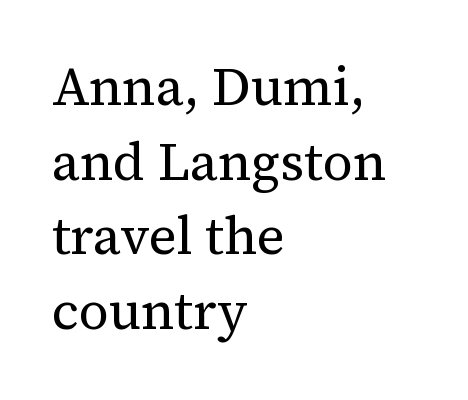
The image shows 53 px regular-weight serif type, upright; set left-aligned, normal line spacing (1.41x), normal letter spacing, not underlined; medium stroke contrast and a medium x-height.
